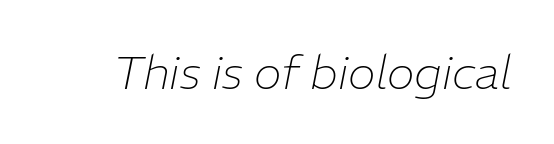
The image shows 47 px thin type, italic (leaning right); set normal letter spacing, not underlined; low stroke contrast and a medium x-height.
